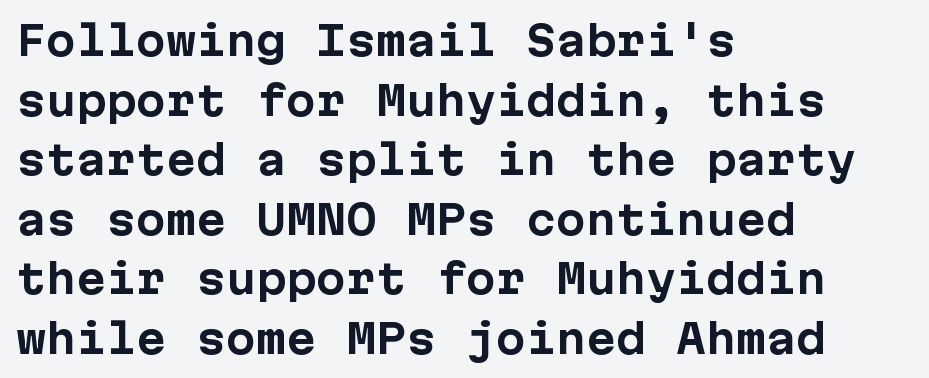
The image shows 40 px bold sans-serif type, upright; set left-aligned, normal line spacing (1.49x), normal letter spacing, not underlined; low stroke contrast and a medium x-height.
